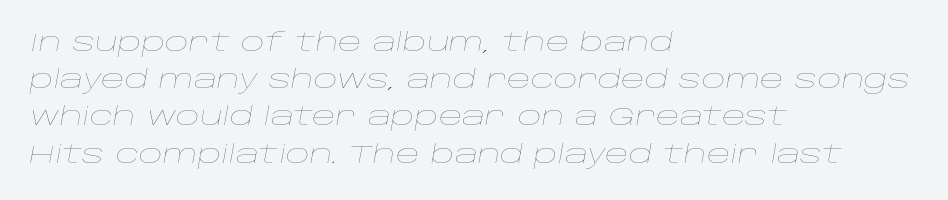
The image shows 26 px text type, italic (leaning right); set left-aligned, normal line spacing (1.43x), normal letter spacing, not underlined.
